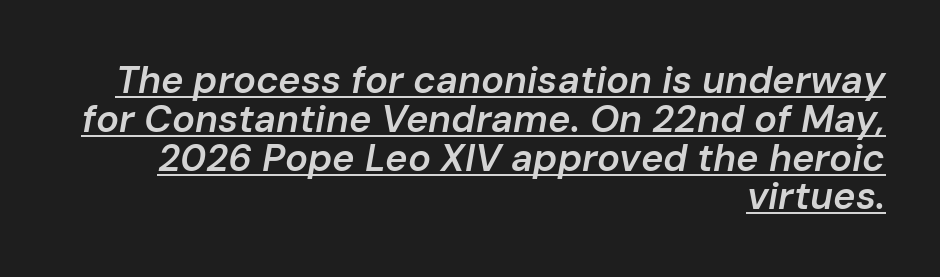
Standard letterfit; no display-style spreading of the glyphs. The words here are underlined. The lettering tilts uniformly, giving the passage an italic look. Its strokes are somewhat broadened, the hallmark of semibold type. Think of a printed novel: that variable character pitch is what you see here. These lines stack with their right ends in a neat column.
